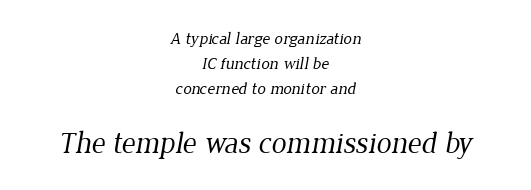
The image shows 30 px regular-weight serif type; set centered, normal line spacing (1.47x), normal letter spacing, not underlined; the second (bottom) block is 1.76x larger; low stroke contrast and a medium x-height.
